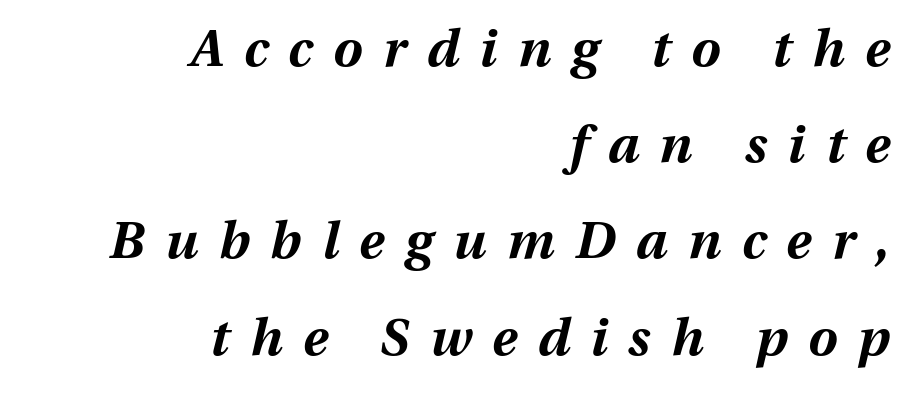
{"italic": "yes", "lean": "right", "slant_degrees": 13, "bold": "yes", "weight": "bold", "width": "normal", "stroke_contrast": "medium", "x_height": "medium", "monospaced": "no", "underline": "no", "align": "right", "line_spacing_ratio": 1.85, "letter_spacing": "wide", "letter_spacing_em": 0.4, "glyph_px": 52}
